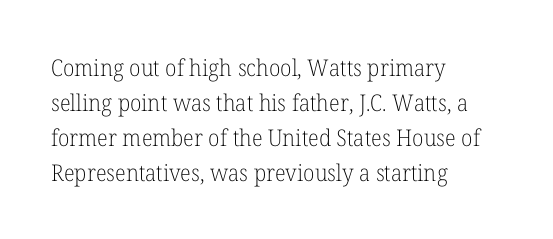
{"italic": "no", "bold": "no", "underline": "no", "align": "left", "line_spacing": "normal", "line_spacing_ratio": 1.52, "letter_spacing": "normal", "letter_spacing_em": 0.0, "glyph_px": 23}
